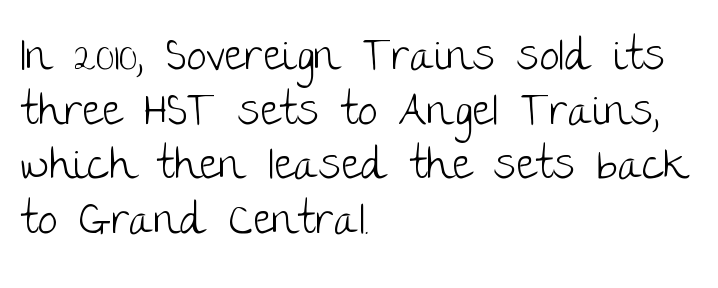
The image shows 44 px light sans-serif type, upright; set left-aligned, line spacing 1.24x, normal letter spacing, not underlined; low stroke contrast and a large x-height.
